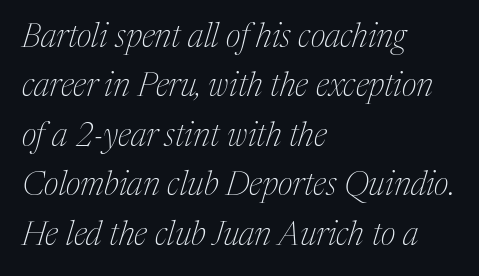
{"serif": "yes", "italic": "yes", "lean": "right", "slant_degrees": 17, "bold": "no", "weight": "thin", "width": "normal", "stroke_contrast": "medium", "x_height": "medium", "monospaced": "no", "underline": "no", "align": "left", "line_spacing": "normal", "line_spacing_ratio": 1.5, "letter_spacing": "normal", "letter_spacing_em": 0.0, "glyph_px": 33}
